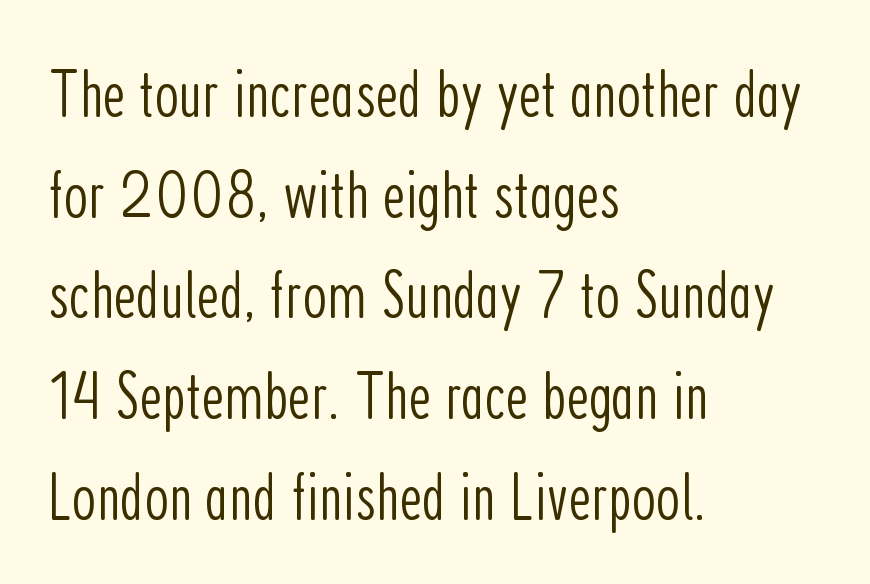
{"serif": "no", "italic": "no", "bold": "no", "weight": "light", "width": "condensed", "stroke_contrast": "low", "x_height": "medium", "monospaced": "no", "underline": "no", "align": "left", "line_spacing": "normal", "line_spacing_ratio": 1.46, "letter_spacing": "normal", "letter_spacing_em": 0.0, "glyph_px": 69}
